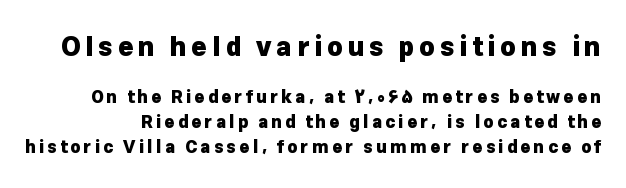
The image shows 26 px bold type, upright; set normal line spacing (1.45x), not underlined; the first (top) block is 1.53x larger.
